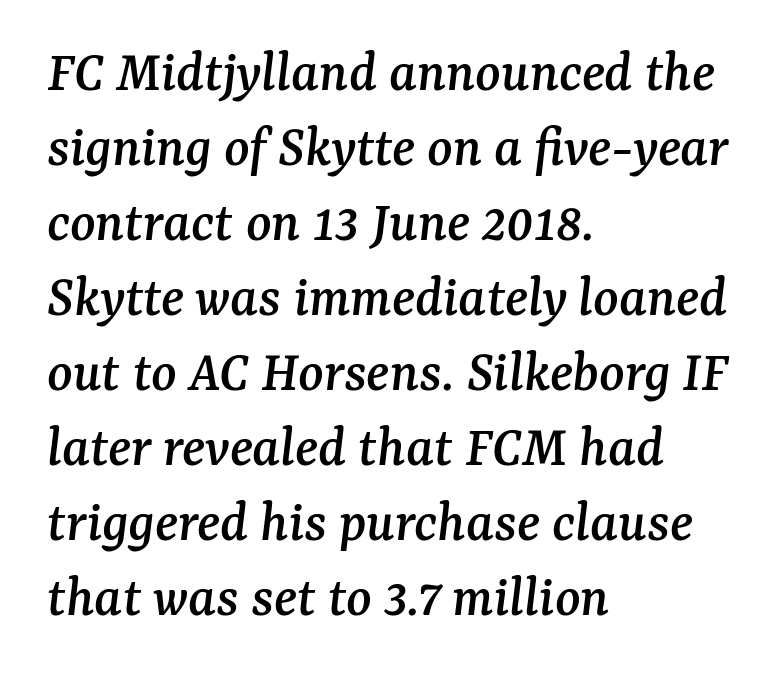
Typographically, this falls in the serif category. The paragraph shown leans on its left margin. Whoever set this chose a conventional vertical rhythm. The horizontal fit of the characters is conventional and even.
